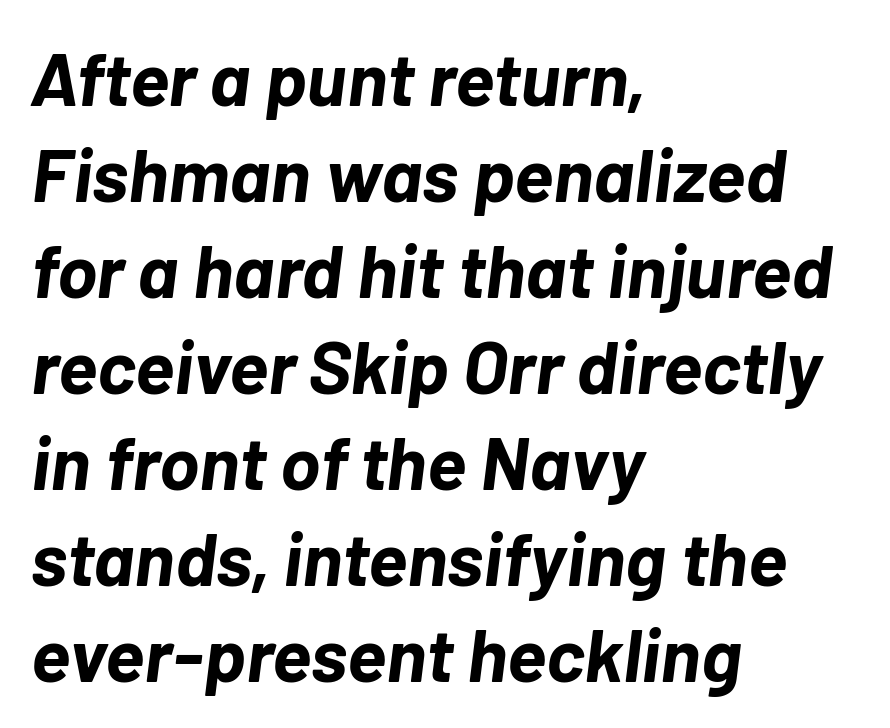
Q: Is the text bold? A: Yes.
Q: Is the text italic (slanted)? A: Yes, it leans right by about 7 degrees.
Q: Is the text underlined? A: No.
Q: How is the paragraph aligned? A: Left-aligned.
Q: Is the spacing between letters normal or unusually wide? A: Normal.
Q: Is the spacing between lines tight, normal or loose? A: Normal.
Q: Width (condensed, normal, or wide)? A: Normal.
Q: Stroke contrast? A: Low.
Q: x-height? A: Medium.
Q: Monospaced? A: No.
